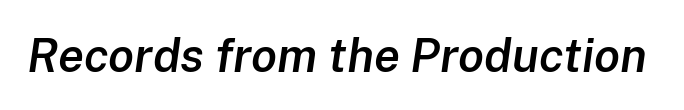
The image shows 47 px semibold type, italic (leaning right); set normal letter spacing, not underlined; low stroke contrast and a medium x-height.
